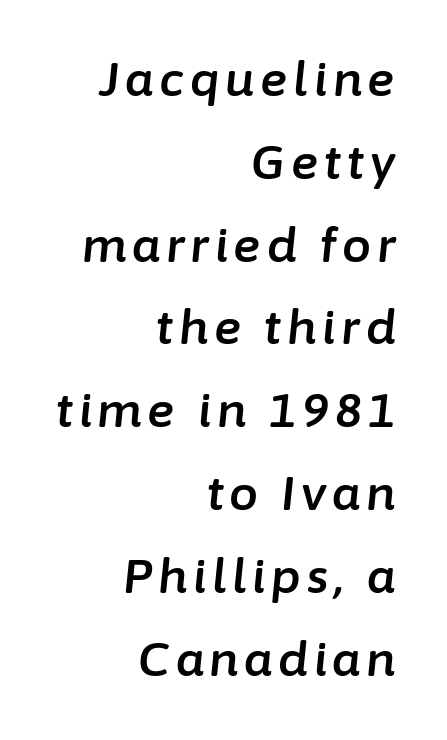
The image shows 46 px text type, italic (leaning right); set right-aligned, line spacing 1.8x, not underlined; low stroke contrast and a medium x-height.
